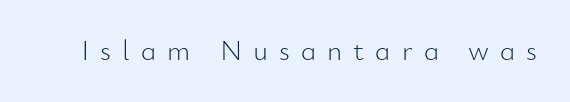
The image shows 29 px light sans-serif type, upright; set unusually wide letter spacing (+0.38 em), not underlined; low stroke contrast and a small x-height.
